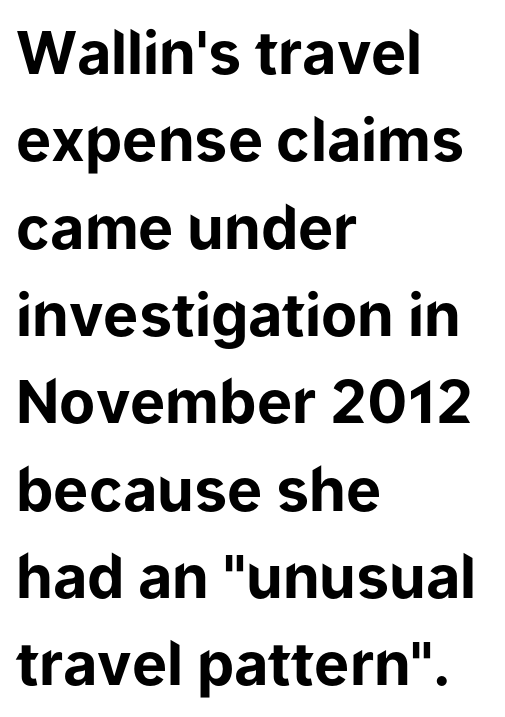
Q: Is the text bold? A: Yes.
Q: Is the text italic (slanted)? A: No, it is upright.
Q: Is the typeface a serif or a sans-serif typeface? A: Sans-serif.
Q: Is the text underlined? A: No.
Q: How is the paragraph aligned? A: Left-aligned.
Q: Is the spacing between letters normal or unusually wide? A: Normal.
Q: Is the spacing between lines tight, normal or loose? A: Normal.
Q: Width (condensed, normal, or wide)? A: Normal.
Q: Stroke contrast? A: Low.
Q: x-height? A: Medium.
Q: Monospaced? A: No.
